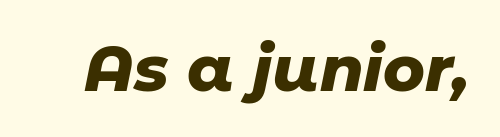
In terms of weight, the rendering is a true, heavy bold. Is this a fixed-width face? No — the glyphs have proportional, varying widths. You can tell it's italic because the verticals aren't actually vertical. Rule under the text: the space is simply empty. Does extra space separate the letters? No, they use regular spacing.
